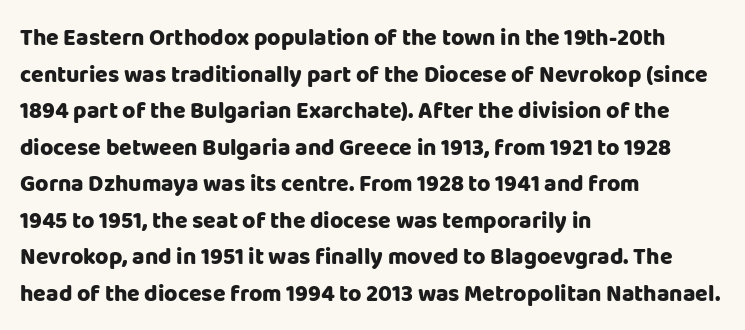
{"italic": "no", "bold": "yes", "underline": "no", "align": "left", "line_spacing": "normal", "line_spacing_ratio": 1.59, "letter_spacing": "normal", "letter_spacing_em": 0.0, "glyph_px": 23}
